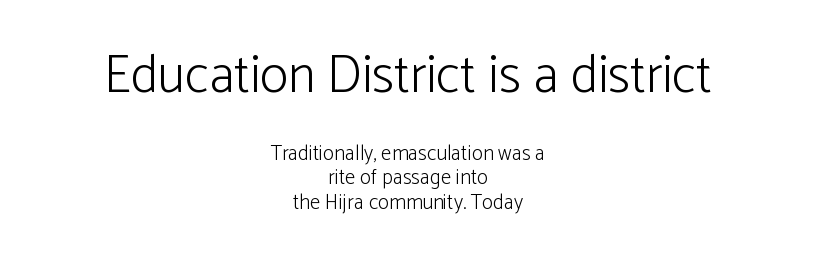
Q: Is the text bold? A: No.
Q: Is the text italic (slanted)? A: No, it is upright.
Q: Is the typeface a serif or a sans-serif typeface? A: Sans-serif.
Q: Is the text underlined? A: No.
Q: How is the paragraph aligned? A: Centered.
Q: Is the spacing between letters normal or unusually wide? A: Normal.
Q: Is the spacing between lines tight, normal or loose? A: Tight.
Q: Which block of text is set in a larger size, the first (top) or the second (bottom)? A: The first (top) one.
Q: Width (condensed, normal, or wide)? A: Normal.
Q: Stroke contrast? A: Low.
Q: x-height? A: Medium.
Q: Monospaced? A: No.
